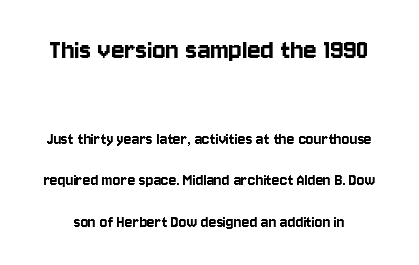
The image shows 31 px condensed sans-serif type, upright; set loose line spacing (2.3x), normal letter spacing, not underlined; the first (top) block is 1.72x larger; low stroke contrast and a large x-height.
